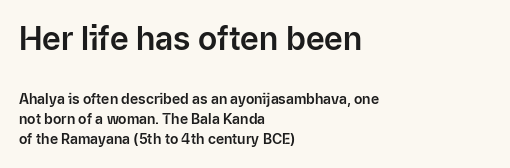
Caption: multi-line text, flush left, ragged right. You get the large type first, then a drop to smaller type. There is no visible air inserted between adjacent glyphs. Descenders are the only things crossing below the line.
